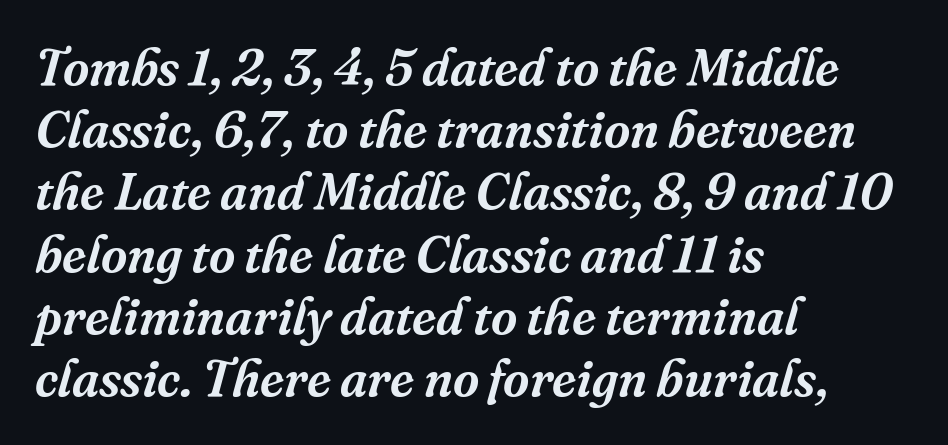
Typeset ragged right — the left edge is the straight one. Yep, that's italic — everything's leaning. Each word holds together tightly as a unit, with standard inter-letter gaps. The face used here is proportionally spaced, like ordinary book or web type. Look at the bottom of the vertical strokes: they flare into serifs here.
